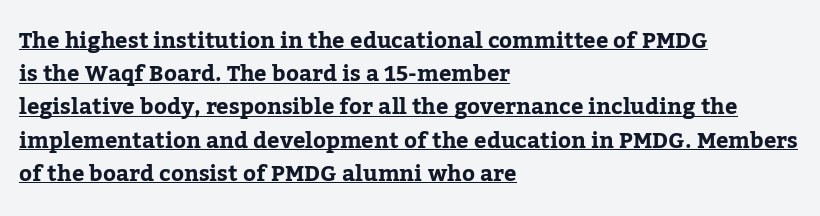
The text block is weighted toward the left margin, trailing off unevenly rightward. The rendering uses a moderate line-height, typical for paragraphs. A roman cut, with each character standing at attention. Heft: maximum for text — a bold. Does extra space separate the letters? No, they use regular spacing.
